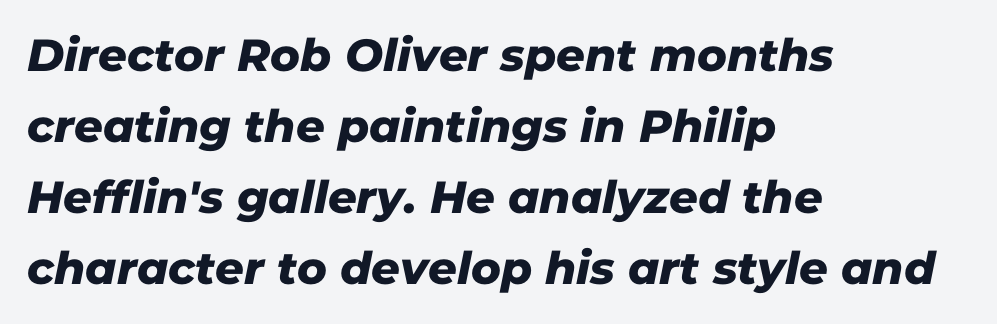
Each letter's strokes conclude bluntly, with no projecting serifs. The compositor pushed each line to the left boundary. No extra tracking has been applied to these lines. Spacing verdict: proportional, widths tailored to each character.
